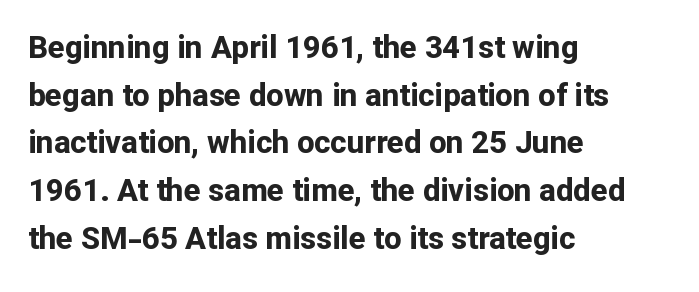
{"serif": "no", "italic": "no", "bold": "yes", "weight": "bold", "width": "normal", "stroke_contrast": "low", "x_height": "medium", "monospaced": "no", "underline": "no", "align": "left", "line_spacing": "normal", "line_spacing_ratio": 1.54, "letter_spacing": "normal", "letter_spacing_em": 0.0, "glyph_px": 31}
